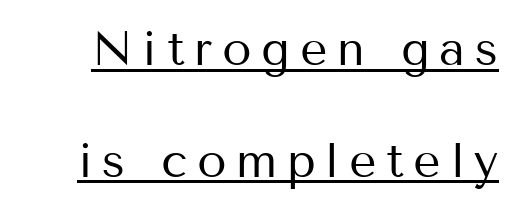
Q: Is the text bold? A: No.
Q: Is the text italic (slanted)? A: No, it is upright.
Q: Is the typeface a serif or a sans-serif typeface? A: Sans-serif.
Q: Is the text underlined? A: Yes.
Q: Is the spacing between letters normal or unusually wide? A: Unusually wide.
Q: Is the spacing between lines tight, normal or loose? A: Loose.
Q: Width (condensed, normal, or wide)? A: Normal.
Q: Stroke contrast? A: Medium.
Q: x-height? A: Medium.
Q: Monospaced? A: No.
